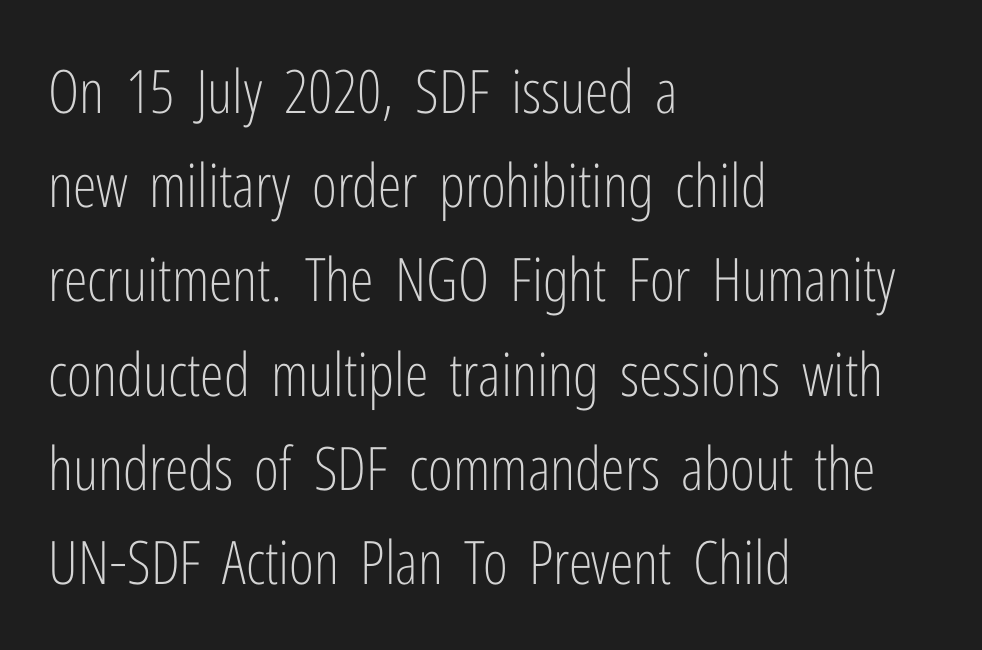
The image shows 60 px light, condensed sans-serif type, upright; set left-aligned, normal line spacing (1.57x), normal letter spacing, not underlined; low stroke contrast and a medium x-height.
